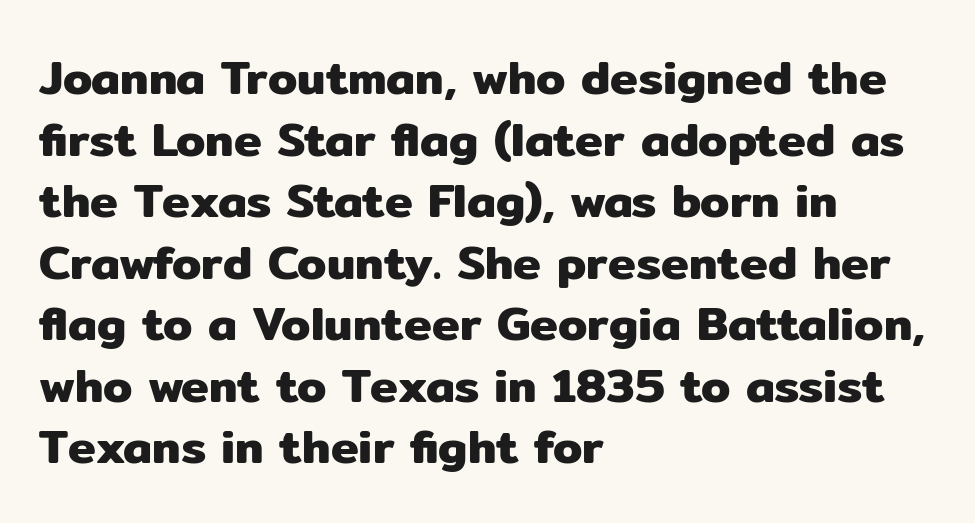
The image shows 47 px sans-serif type, upright; set left-aligned, normal line spacing (1.31x), normal letter spacing, not underlined; low stroke contrast and a medium x-height.
